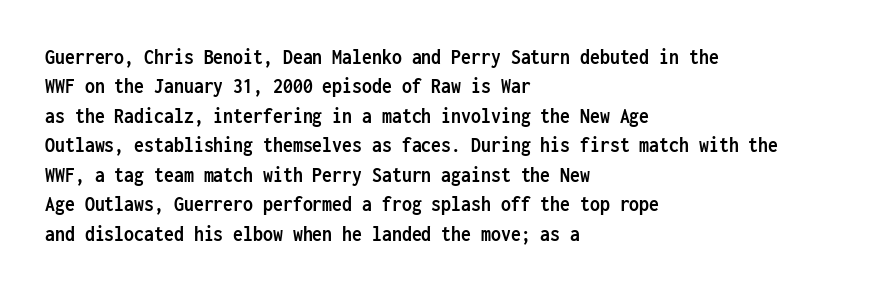
{"italic": "no", "bold": "yes", "underline": "no", "align": "left", "line_spacing": "normal", "line_spacing_ratio": 1.34, "letter_spacing": "normal", "letter_spacing_em": 0.0, "glyph_px": 22}
